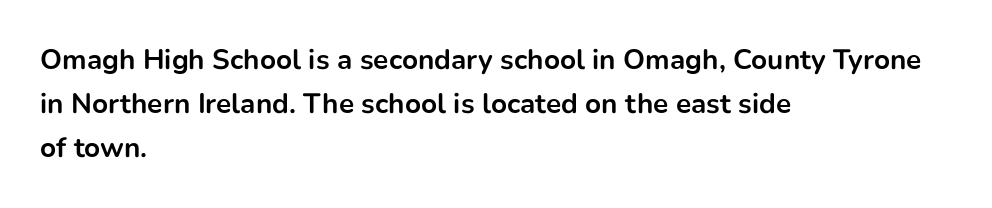
The image shows 28 px bold sans-serif type, upright; set left-aligned, normal line spacing (1.58x), normal letter spacing, not underlined; low stroke contrast and a medium x-height.
